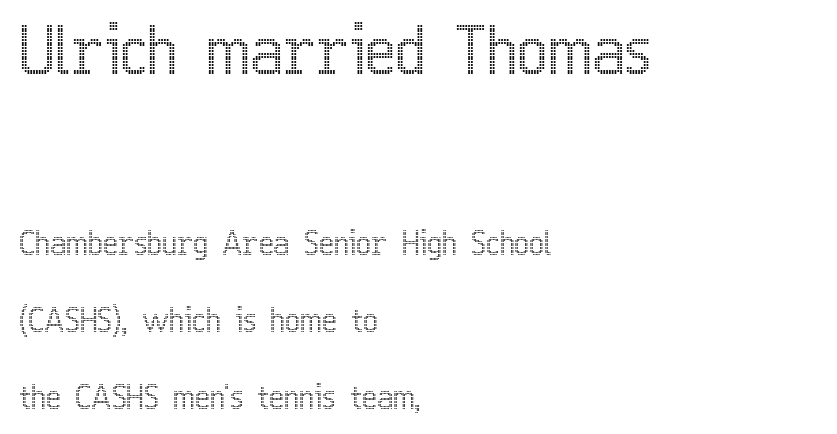
The image shows 65 px condensed type, upright; set left-aligned, loose line spacing (2.4x), normal letter spacing, not underlined; the first (top) block is 2.03x larger; a medium x-height.
